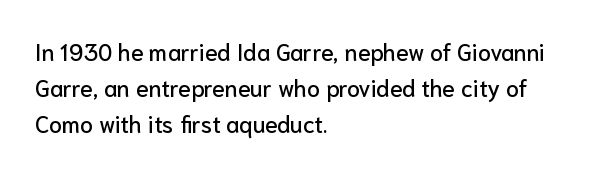
The passage shown has conventional tracking throughout. The axis of the letterforms is exactly vertical. In CSS terms this would be text-align: left. The area under the type is left untouched.
